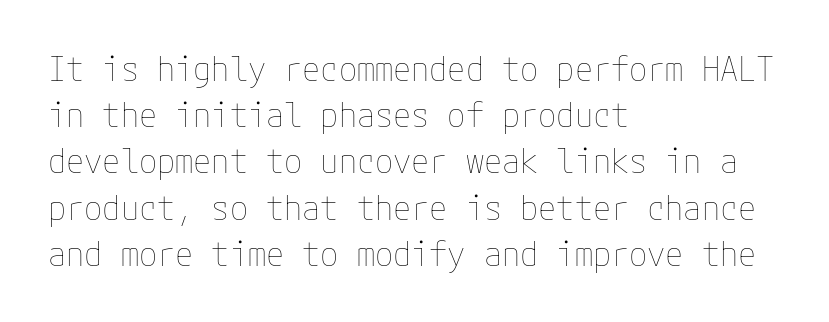
Q: Is the text bold? A: No.
Q: Is the text italic (slanted)? A: No, it is upright.
Q: Is the text underlined? A: No.
Q: How is the paragraph aligned? A: Left-aligned.
Q: Is the spacing between letters normal or unusually wide? A: Normal.
Q: Is the spacing between lines tight, normal or loose? A: Normal.
Q: Width (condensed, normal, or wide)? A: Normal.
Q: Stroke contrast? A: Low.
Q: x-height? A: Medium.
